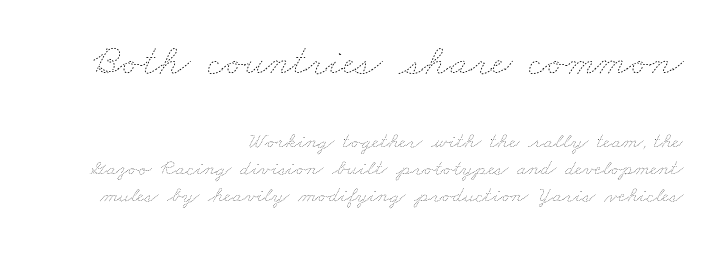
Q: Is the text bold? A: No.
Q: Is the text underlined? A: No.
Q: How is the paragraph aligned? A: Right-aligned.
Q: Is the spacing between letters normal or unusually wide? A: Normal.
Q: Which block of text is set in a larger size, the first (top) or the second (bottom)? A: The first (top) one.
Q: Width (condensed, normal, or wide)? A: Wide.
Q: Stroke contrast? A: Low.
Q: x-height? A: Small.
Q: Monospaced? A: No.
